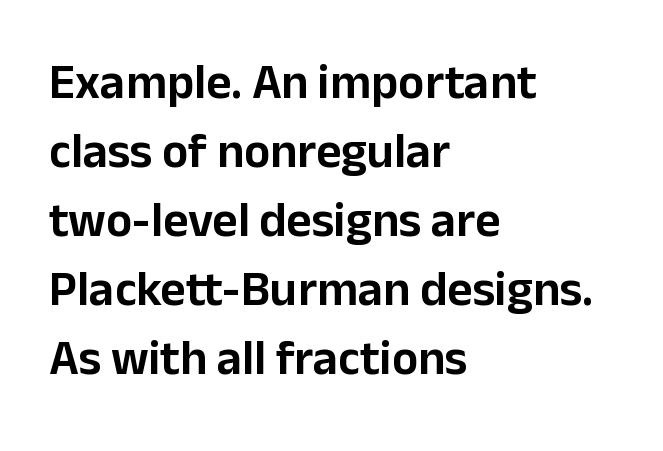
The image shows 49 px sans-serif type, upright; set left-aligned, normal line spacing (1.41x), normal letter spacing, not underlined; low stroke contrast and a medium x-height.
